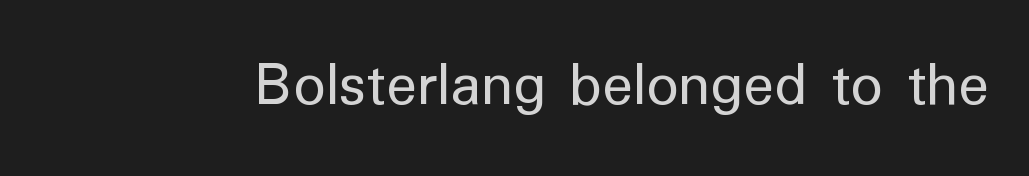
Q: Is the text bold? A: No.
Q: Is the text italic (slanted)? A: No, it is upright.
Q: Is the typeface a serif or a sans-serif typeface? A: Sans-serif.
Q: Is the text underlined? A: No.
Q: Is the spacing between letters normal or unusually wide? A: Normal.
Q: Width (condensed, normal, or wide)? A: Normal.
Q: Stroke contrast? A: Low.
Q: x-height? A: Medium.
Q: Monospaced? A: No.
